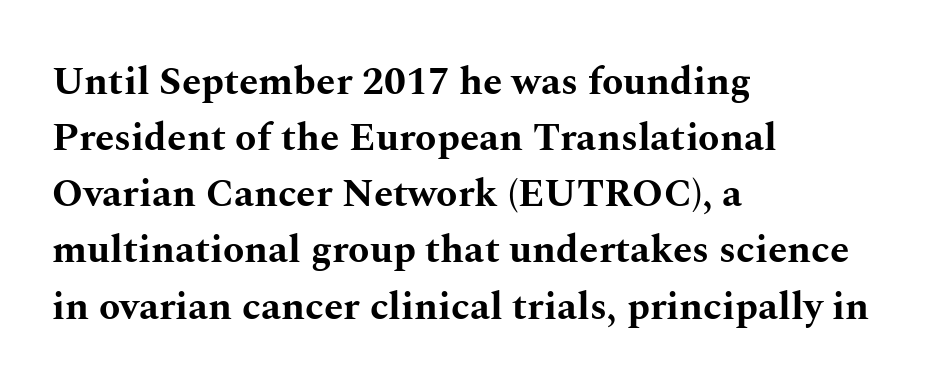
Has an underline been added? It has not. The setting favours the left margin, as ordinary paragraphs usually do. Every letter is thick-stroked: bold, no question. The rendering uses a moderate line-height, typical for paragraphs. The face used here is proportionally spaced, like ordinary book or web type. Characters follow at the spacing the type designer built in.
